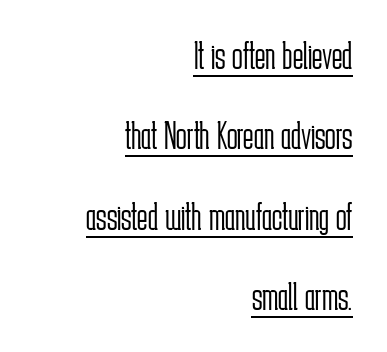
Q: Is the text bold? A: No.
Q: Is the text italic (slanted)? A: No, it is upright.
Q: Is the typeface a serif or a sans-serif typeface? A: Sans-serif.
Q: Is the text underlined? A: Yes.
Q: How is the paragraph aligned? A: Right-aligned.
Q: Is the spacing between letters normal or unusually wide? A: Normal.
Q: Is the spacing between lines tight, normal or loose? A: Loose.
Q: Width (condensed, normal, or wide)? A: Condensed.
Q: Stroke contrast? A: Low.
Q: x-height? A: Medium.
Q: Monospaced? A: No.
